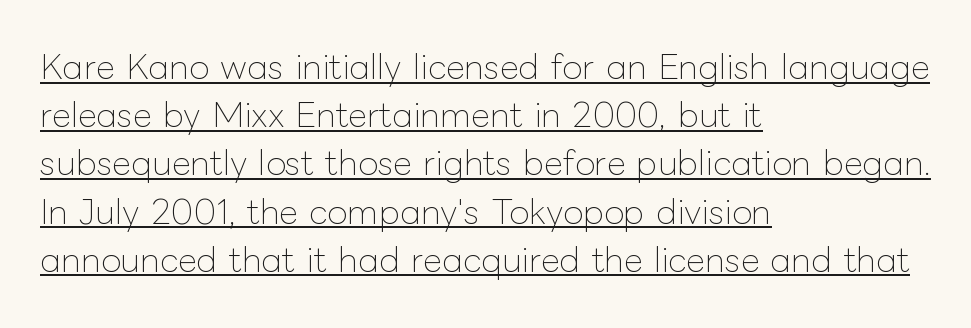
Italic? Not at all — the glyphs are vertical. Does the copy run flush right? No — it runs flush left. Compared with typical paragraphs, the rows here are spaced about the same. The font is comparable to plain body text, perhaps lighter. Default kerning and tracking; the words read as compact shapes. This sample carries an underscore along the baseline area.
